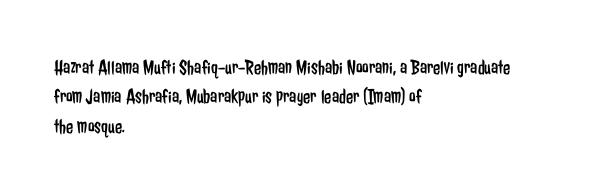
A clean baseline with only descenders dipping below it. If you drew a line through each stem, it would be perfectly vertical. Honestly, the row spacing looks completely unremarkable. Is this a heavy cut? Hardly; it is regular or lighter.
